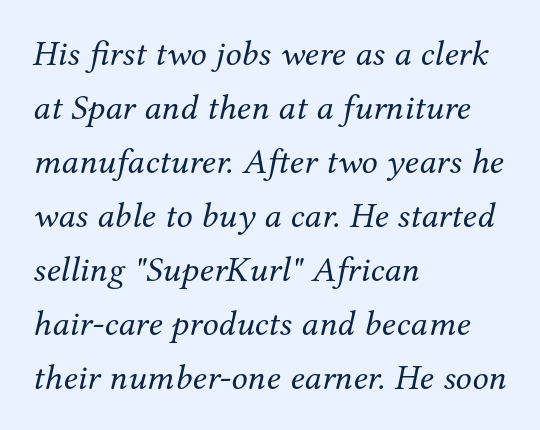
Glance below the letters and you will spot only blank space. No letter is thick-stroked: the sample isn't bold. The text carries the slant typical of an italic or oblique font. Standard letterfit; no display-style spreading of the glyphs.
